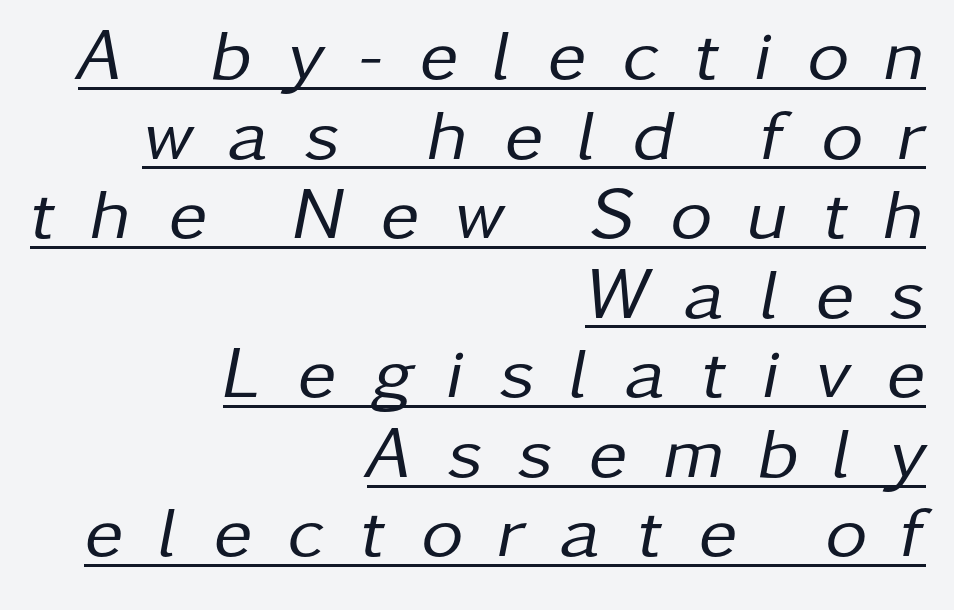
Casual observation: everything's shoved over to the right. Is there much room between lines? No — they nearly touch. The words here are underlined. Someone cranked the tracking dial way up on this one. Quick note: italic. The strokes carry an ordinary text weight at most.
